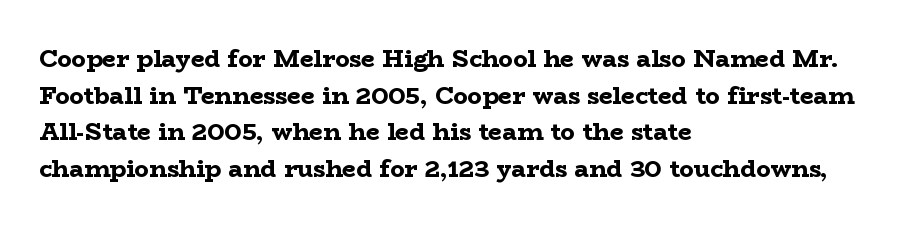
{"italic": "no", "bold": "yes", "underline": "no", "align": "left", "line_spacing": "normal", "line_spacing_ratio": 1.53, "letter_spacing": "normal", "letter_spacing_em": 0.0, "glyph_px": 24}
